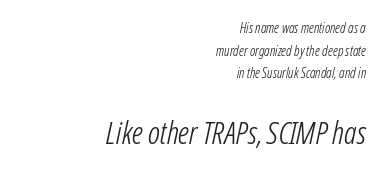
{"italic": "yes", "lean": "right", "slant_degrees": 12, "bold": "no", "weight": "light", "width": "condensed", "stroke_contrast": "low", "x_height": "medium", "monospaced": "no", "underline": "no", "align": "right", "line_spacing": "normal", "line_spacing_ratio": 1.61, "letter_spacing": "normal", "letter_spacing_em": 0.0, "larger_block": "second", "size_ratio": 2.21, "glyph_px": 31}
